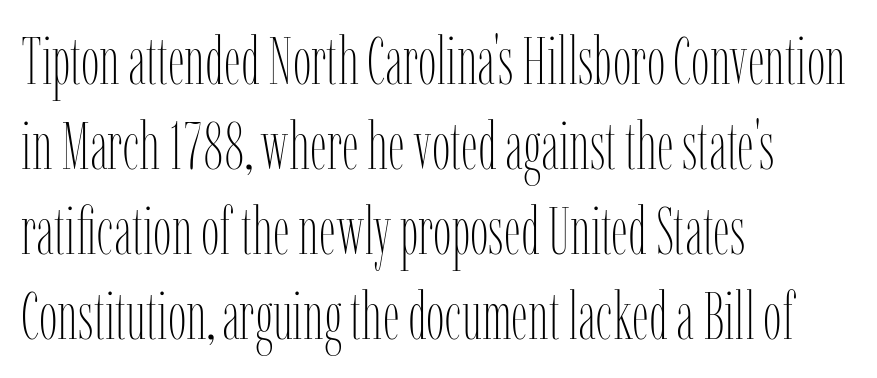
{"italic": "no", "bold": "no", "weight": "thin", "width": "condensed", "stroke_contrast": "low", "x_height": "medium", "monospaced": "no", "underline": "no", "align": "left", "line_spacing": "normal", "line_spacing_ratio": 1.29, "letter_spacing": "normal", "letter_spacing_em": 0.0, "glyph_px": 66}
